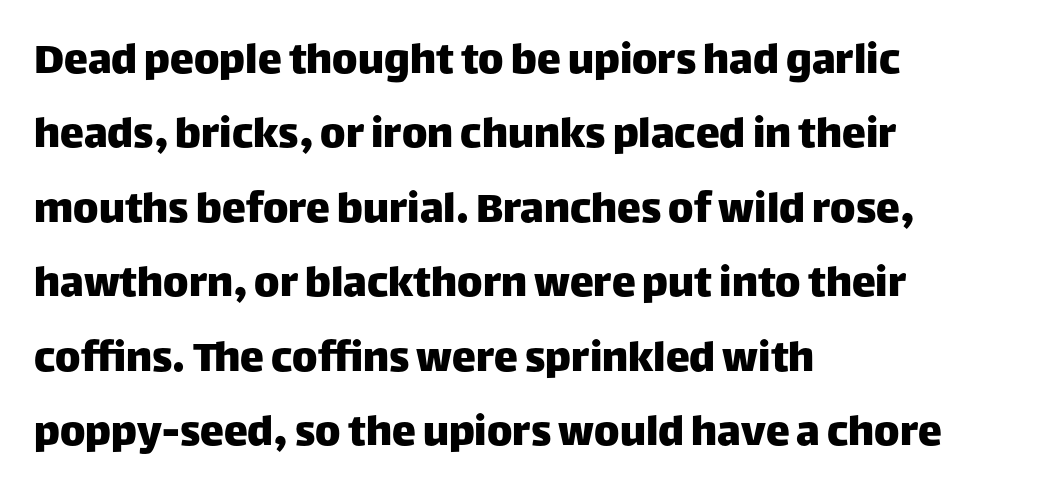
{"serif": "no", "italic": "no", "width": "normal", "stroke_contrast": "low", "x_height": "large", "monospaced": "no", "underline": "no", "align": "left", "line_spacing": "normal", "line_spacing_ratio": 1.55, "letter_spacing": "normal", "letter_spacing_em": 0.0, "glyph_px": 48}
